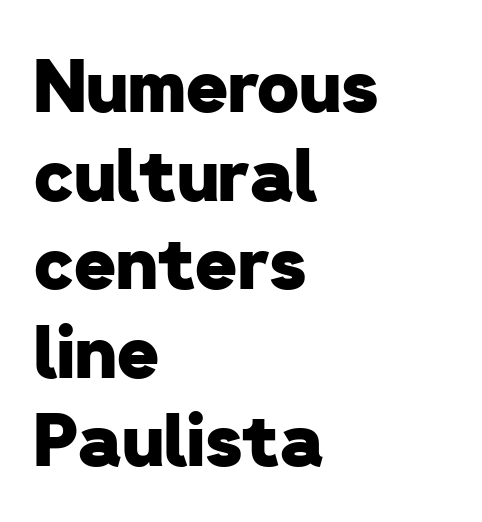
{"serif": "no", "bold": "yes", "weight": "heavy", "width": "normal", "stroke_contrast": "low", "x_height": "medium", "monospaced": "no", "underline": "no", "align": "left", "line_spacing_ratio": 1.23, "letter_spacing": "normal", "letter_spacing_em": 0.0, "glyph_px": 72}
